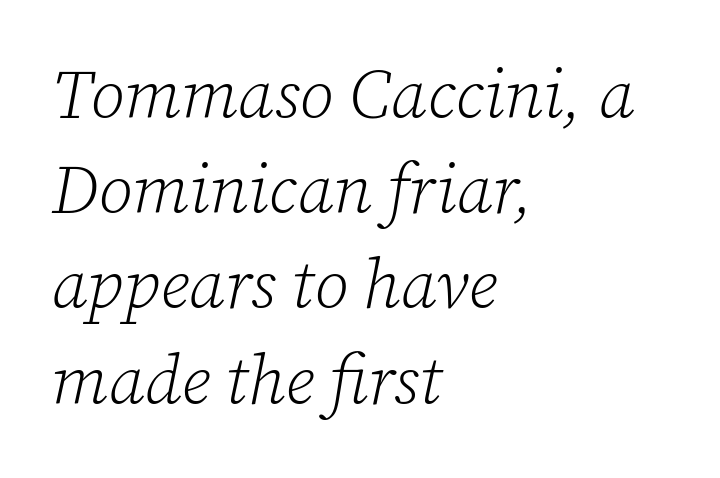
The image shows 68 px light serif type, italic (leaning right); set left-aligned, normal line spacing (1.4x), normal letter spacing, not underlined; low stroke contrast and a medium x-height.
